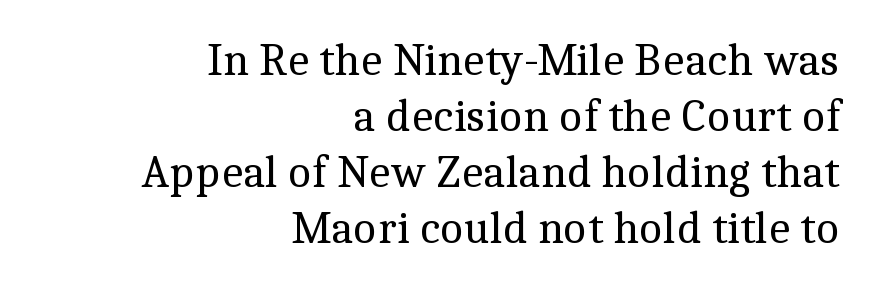
The image shows 46 px regular-weight serif type, upright; set right-aligned, line spacing 1.22x, normal letter spacing, not underlined; a medium x-height.
